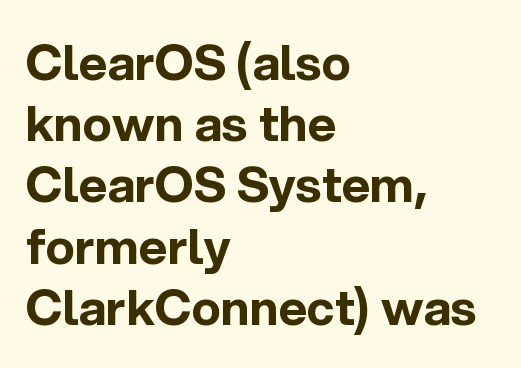
{"serif": "no", "italic": "no", "bold": "yes", "weight": "bold", "width": "normal", "x_height": "medium", "monospaced": "no", "underline": "no", "align": "left", "line_spacing": "normal", "line_spacing_ratio": 1.25, "letter_spacing": "normal", "letter_spacing_em": 0.0, "glyph_px": 49}
